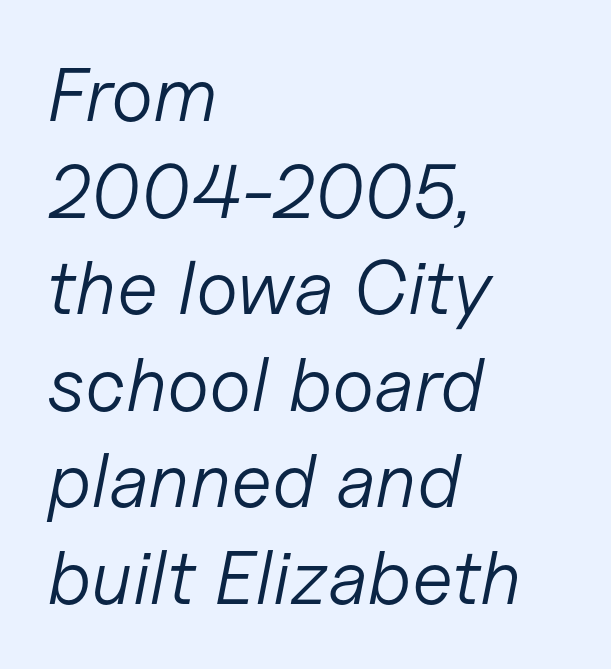
{"italic": "yes", "lean": "right", "slant_degrees": 11, "bold": "no", "weight": "light", "width": "normal", "stroke_contrast": "low", "x_height": "medium", "monospaced": "no", "underline": "no", "align": "left", "line_spacing": "normal", "line_spacing_ratio": 1.27, "letter_spacing": "normal", "letter_spacing_em": 0.0, "glyph_px": 76}
